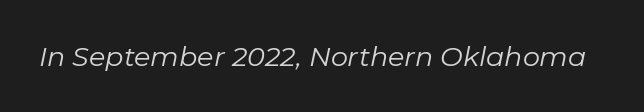
Bare-footed words on every line. Compared with a typical body face, this is equally light or lighter still. Spacing between characters is what you'd get straight out of the box. These lines were composed using italics.
